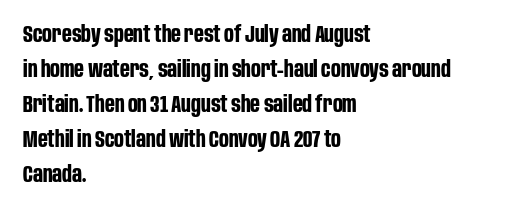
A normal amount of white space separates one row of letters from the next. The lines in this sample share a left origin and differ only in where they stop. Characters follow at the spacing the type designer built in. In terms of weight, the rendering is a true, heavy bold.
